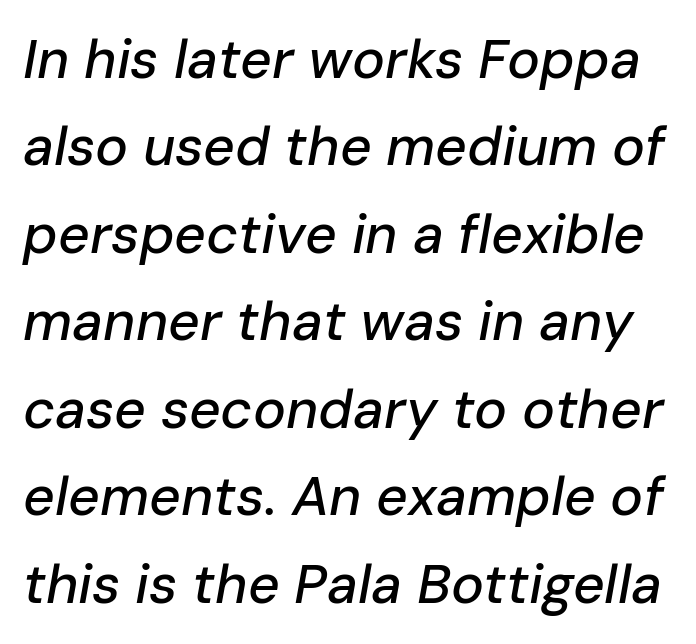
The image shows 55 px text type, italic (leaning right); set normal line spacing (1.59x), normal letter spacing, not underlined; low stroke contrast and a medium x-height.
